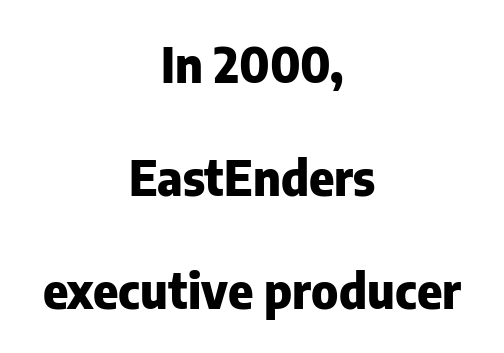
The lines are spread far apart with generous leading. Pretty heavy lettering here — definitely bold. Rendered with straight, roman letterforms. Here the designer chose a conventional face with non-uniform glyph widths. The rag falls on both sides of this text block equally.
